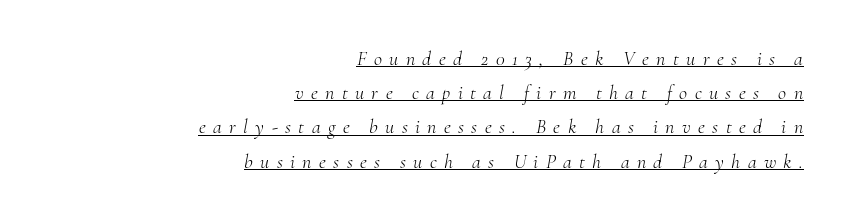
Italic? Definitely — the glyphs are oblique. The typesetter has applied underlining to the passage shown. A typesetter would call this heavily tracked-out type. Weight: in the light-to-regular range. The text block is weighted toward the right margin, trailing off unevenly leftward.
